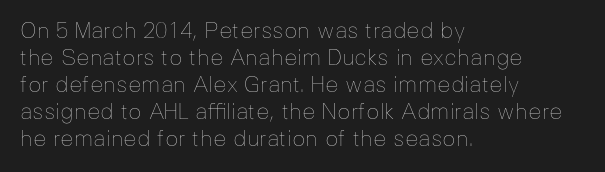
Q: Is the text bold? A: No.
Q: Is the text italic (slanted)? A: No, it is upright.
Q: Is the text underlined? A: No.
Q: How is the paragraph aligned? A: Left-aligned.
Q: Is the spacing between letters normal or unusually wide? A: Normal.
